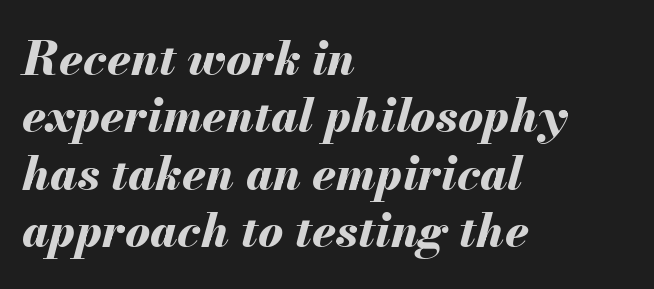
The passage is arranged the way most books set body copy — flush left. The face used here is proportionally spaced, like ordinary book or web type. Does extra space separate the letters? No, they use regular spacing. Pretty heavy lettering here — definitely bold.
